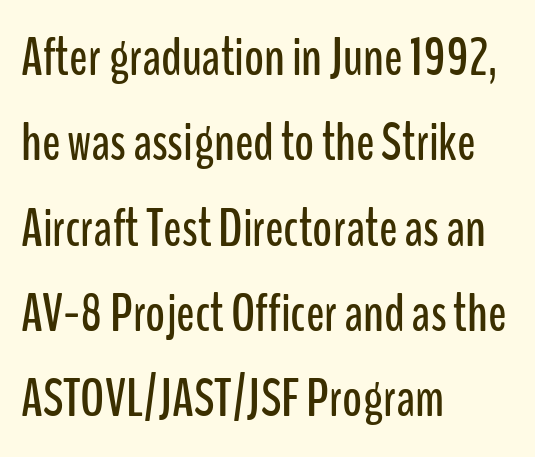
{"serif": "no", "italic": "no", "width": "condensed", "stroke_contrast": "low", "x_height": "medium", "monospaced": "no", "underline": "no", "align": "left", "line_spacing": "normal", "line_spacing_ratio": 1.58, "letter_spacing": "normal", "letter_spacing_em": 0.0, "glyph_px": 54}
